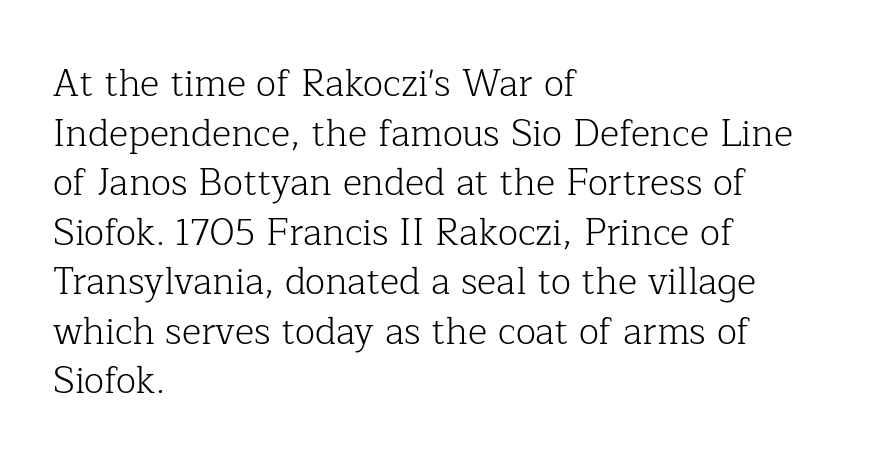
{"serif": "yes", "italic": "no", "bold": "no", "weight": "light", "width": "normal", "stroke_contrast": "low", "x_height": "medium", "monospaced": "no", "underline": "no", "align": "left", "line_spacing": "normal", "line_spacing_ratio": 1.34, "letter_spacing": "normal", "letter_spacing_em": 0.0, "glyph_px": 37}
